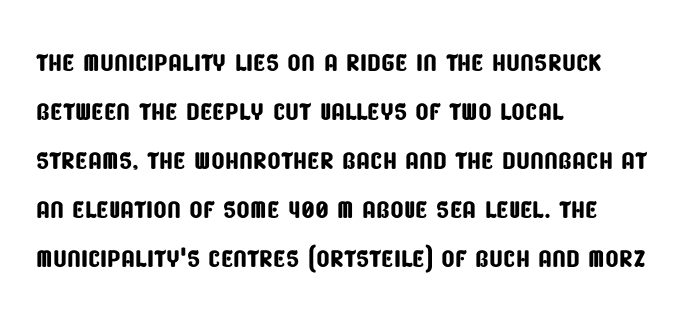
The image shows 35 px condensed sans-serif type; set left-aligned, normal line spacing (1.4x), normal letter spacing, not underlined; low stroke contrast and a large x-height.
